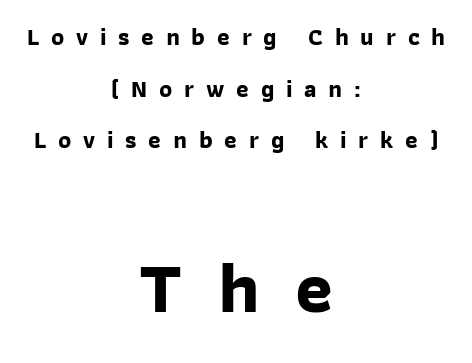
What stands out about the letter spacing? Its width — letters are far apart. Does the type have serifs? No, each stem ends abruptly. The string is rendered with underlining switched off. Every letter is thick-stroked: bold, no question. Varying glyph widths throughout — classic text-font behaviour.
